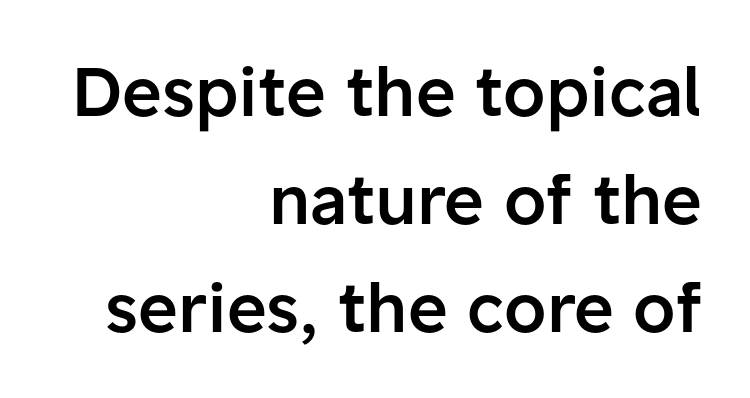
The image shows 68 px semibold sans-serif type, upright; set right-aligned, normal line spacing (1.59x), normal letter spacing, not underlined; low stroke contrast and a medium x-height.
